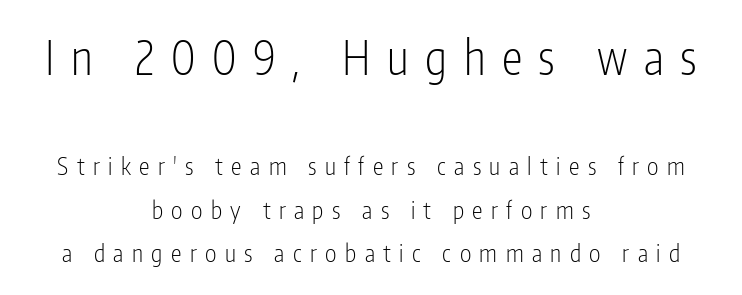
{"serif": "no", "italic": "no", "bold": "no", "weight": "light", "width": "condensed", "stroke_contrast": "low", "x_height": "medium", "monospaced": "no", "underline": "no", "align": "center", "line_spacing_ratio": 1.83, "letter_spacing": "wide", "letter_spacing_em": 0.35, "larger_block": "first", "size_ratio": 1.96, "glyph_px": 47}
